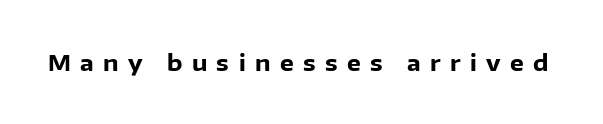
Q: Is the text bold? A: Yes.
Q: Is the text italic (slanted)? A: No, it is upright.
Q: Is the text underlined? A: No.
Q: Is the spacing between letters normal or unusually wide? A: Unusually wide.
